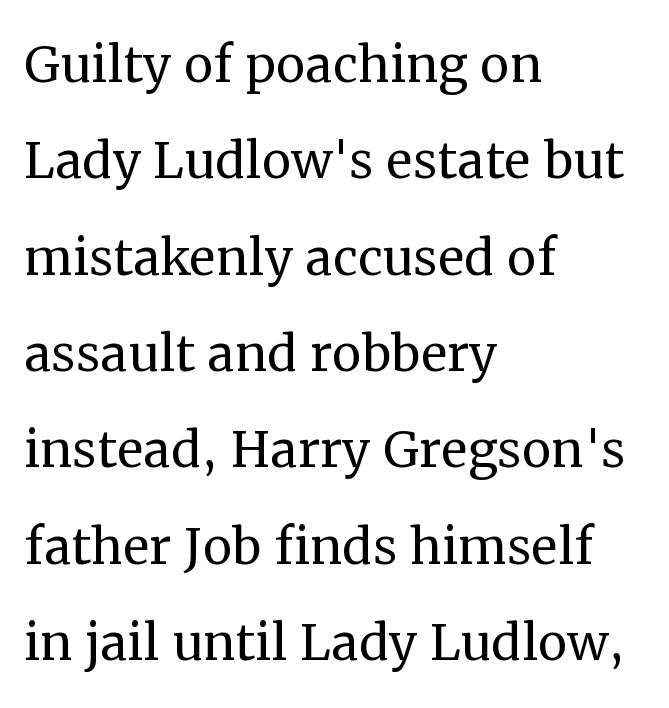
{"serif": "yes", "italic": "no", "bold": "no", "weight": "regular", "width": "normal", "stroke_contrast": "medium", "x_height": "medium", "monospaced": "no", "underline": "no", "align": "left", "line_spacing": "normal", "line_spacing_ratio": 1.46, "letter_spacing": "normal", "letter_spacing_em": 0.0, "glyph_px": 66}
